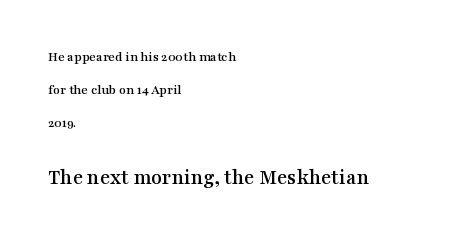
{"italic": "no", "underline": "no", "align": "left", "line_spacing": "loose", "line_spacing_ratio": 2.34, "letter_spacing": "normal", "letter_spacing_em": 0.0, "larger_block": "second", "size_ratio": 1.57, "glyph_px": 22}
